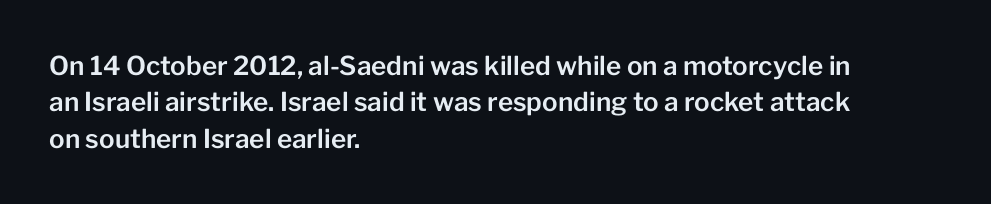
Q: Is the text italic (slanted)? A: No, it is upright.
Q: Is the text underlined? A: No.
Q: How is the paragraph aligned? A: Left-aligned.
Q: Is the spacing between letters normal or unusually wide? A: Normal.
Q: Is the spacing between lines tight, normal or loose? A: Normal.
